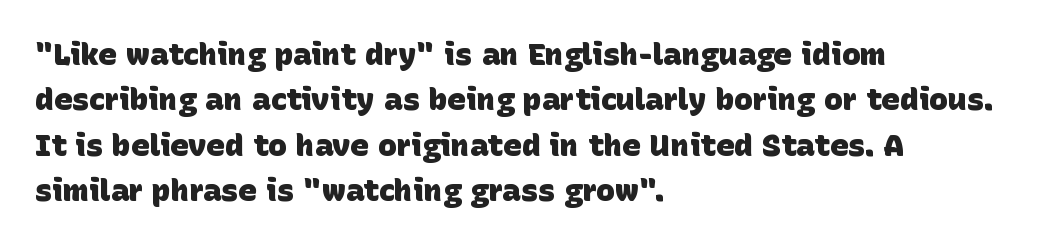
Q: Is the text bold? A: Yes.
Q: Is the typeface a serif or a sans-serif typeface? A: Sans-serif.
Q: Is the text underlined? A: No.
Q: How is the paragraph aligned? A: Left-aligned.
Q: Is the spacing between letters normal or unusually wide? A: Normal.
Q: Is the spacing between lines tight, normal or loose? A: Normal.
Q: Width (condensed, normal, or wide)? A: Normal.
Q: Stroke contrast? A: Low.
Q: x-height? A: Large.
Q: Monospaced? A: No.
